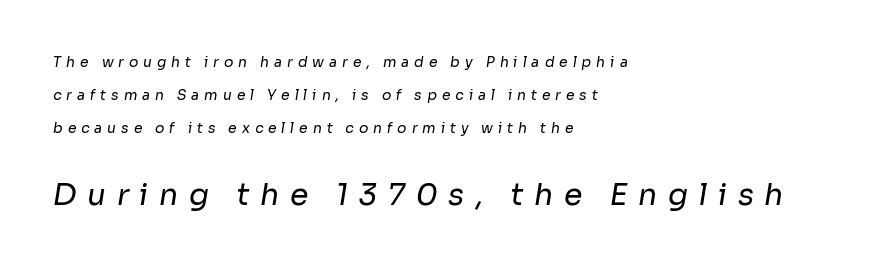
The image shows 30 px regular-weight sans-serif type; set left-aligned, loose line spacing (2.34x), unusually wide letter spacing (+0.35 em), not underlined; the second (bottom) block is 2.14x larger; low stroke contrast and a medium x-height.
